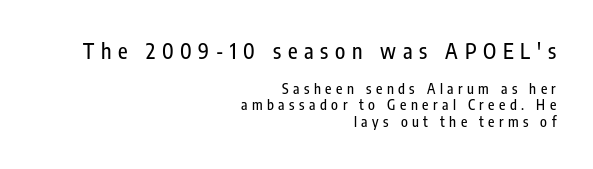
Q: Is the text italic (slanted)? A: No, it is upright.
Q: Is the text underlined? A: No.
Q: How is the paragraph aligned? A: Right-aligned.
Q: Is the spacing between letters normal or unusually wide? A: Unusually wide.
Q: Which block of text is set in a larger size, the first (top) or the second (bottom)? A: The first (top) one.
